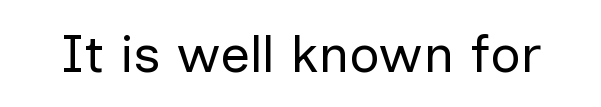
The image shows 53 px regular-weight sans-serif type, upright; set normal letter spacing, not underlined; low stroke contrast and a medium x-height.
